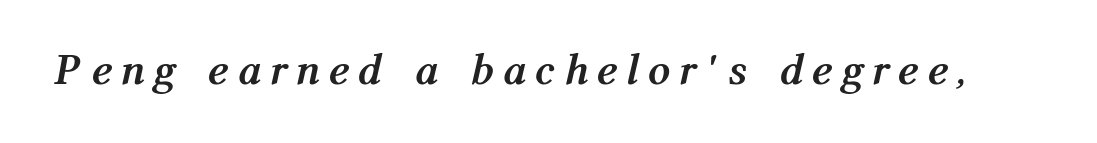
{"italic": "yes", "lean": "right", "slant_degrees": 12, "bold": "yes", "weight": "semibold", "width": "condensed", "stroke_contrast": "medium", "x_height": "medium", "monospaced": "no", "underline": "no", "letter_spacing": "wide", "letter_spacing_em": 0.3, "glyph_px": 44}
